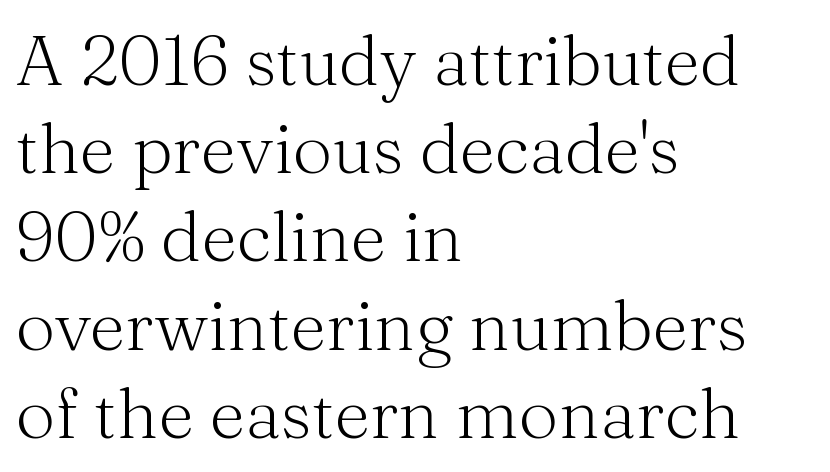
{"serif": "yes", "italic": "no", "bold": "no", "weight": "light", "width": "normal", "stroke_contrast": "medium", "x_height": "medium", "monospaced": "no", "underline": "no", "align": "left", "line_spacing": "normal", "line_spacing_ratio": 1.26, "letter_spacing": "normal", "letter_spacing_em": 0.0, "glyph_px": 70}
